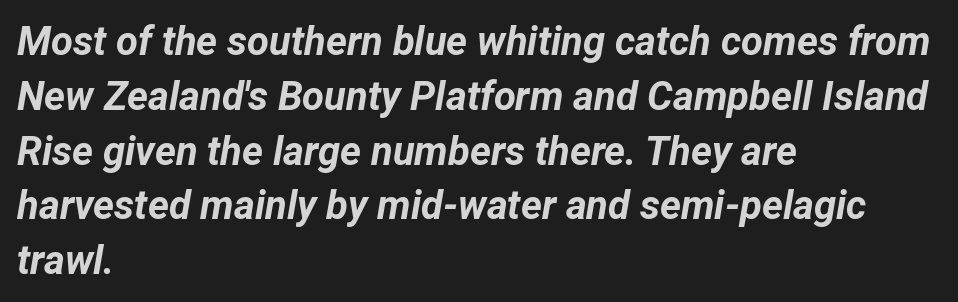
{"italic": "yes", "lean": "right", "slant_degrees": 12, "bold": "yes", "weight": "bold", "width": "normal", "stroke_contrast": "low", "x_height": "medium", "monospaced": "no", "underline": "no", "align": "left", "line_spacing": "normal", "line_spacing_ratio": 1.37, "letter_spacing": "normal", "letter_spacing_em": 0.0, "glyph_px": 40}
